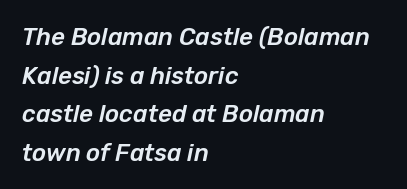
The image shows 24 px text type, italic (leaning right); set left-aligned, normal line spacing (1.61x), normal letter spacing, not underlined.
